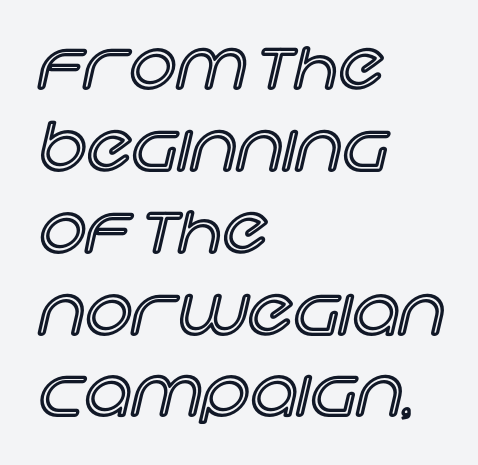
In CSS terms this would be text-align: left. Words float on clear page, feet unadorned. The face used here is rendered with its standard letterfit. The passage shown is typed in a proportional face where columns would drift.
